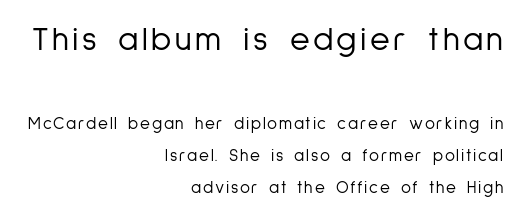
{"serif": "no", "italic": "no", "bold": "no", "weight": "light", "width": "condensed", "stroke_contrast": "low", "x_height": "medium", "monospaced": "no", "underline": "no", "align": "right", "line_spacing": "loose", "line_spacing_ratio": 1.9, "larger_block": "first", "size_ratio": 2.0, "glyph_px": 34}
